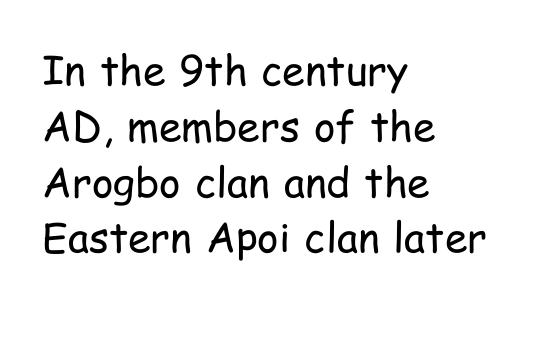
The image shows 41 px regular-weight, condensed sans-serif type, upright; set left-aligned, normal line spacing (1.36x), normal letter spacing, not underlined; low stroke contrast and a medium x-height.
